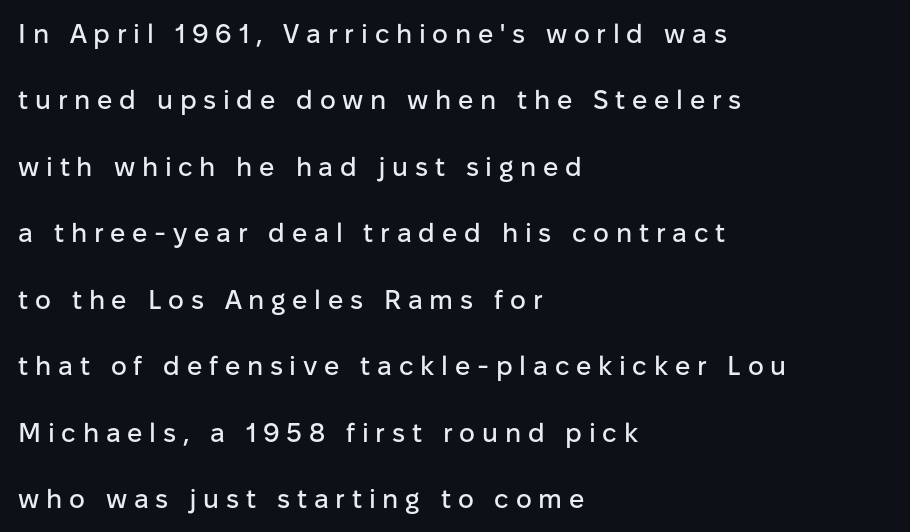
The compositor pushed each line to the left boundary. What's the leading like? Stretched, with rows far apart. Lines of text with bare space underneath. You can tell it's not italic because the verticals are truly vertical. The letters are spread apart with noticeably loose tracking.
